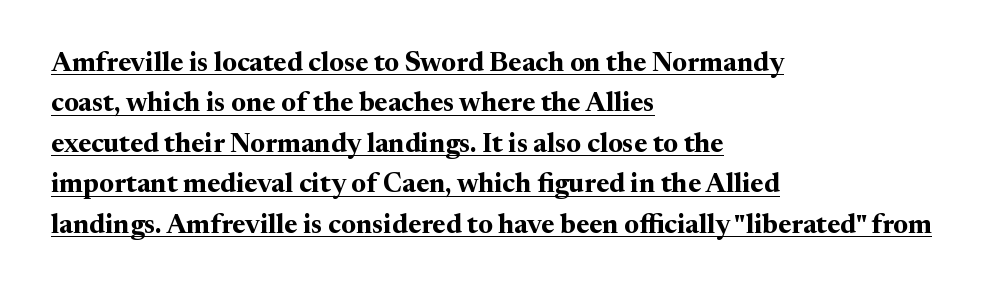
Is there an underline? Yes — a line sits under the letters. Each word holds together tightly as a unit, with standard inter-letter gaps. Caption: multi-line text, flush left, ragged right. These words are printed bold, with thick strokes throughout.
